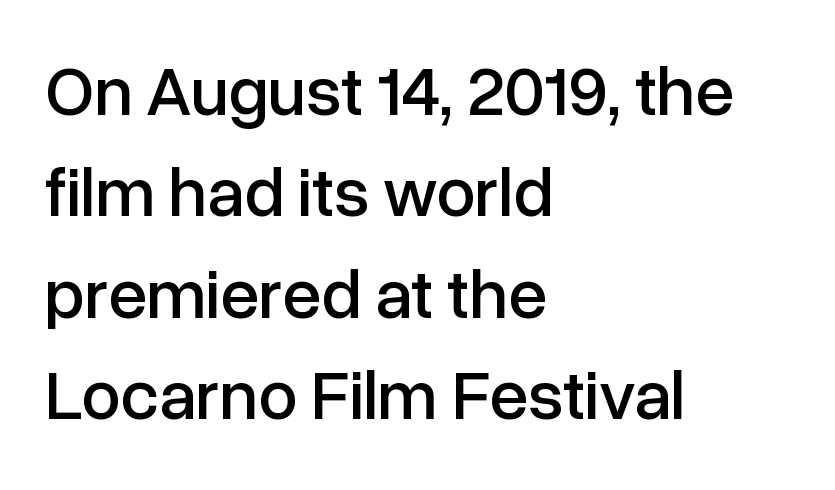
The image shows 70 px sans-serif type, upright; set left-aligned, normal line spacing (1.45x), normal letter spacing, not underlined; low stroke contrast and a medium x-height.
